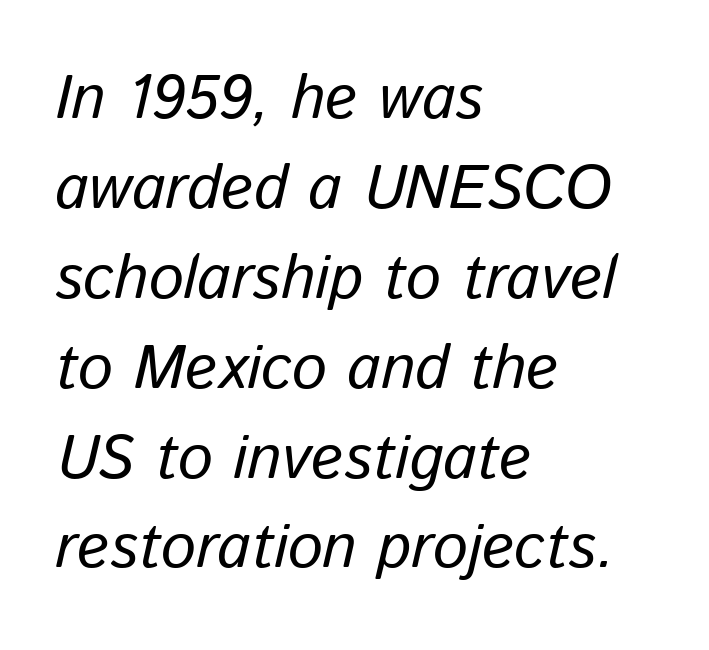
Q: Is the text bold? A: No.
Q: Is the text italic (slanted)? A: Yes, it leans right by about 13 degrees.
Q: Is the text underlined? A: No.
Q: How is the paragraph aligned? A: Left-aligned.
Q: Is the spacing between letters normal or unusually wide? A: Normal.
Q: Is the spacing between lines tight, normal or loose? A: Normal.
Q: Width (condensed, normal, or wide)? A: Normal.
Q: Stroke contrast? A: Low.
Q: x-height? A: Medium.
Q: Monospaced? A: No.
